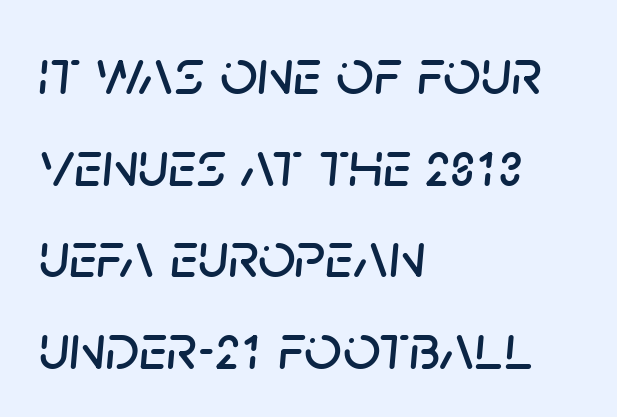
Q: Is the text italic (slanted)? A: Yes, it leans right by about 5 degrees.
Q: Is the text underlined? A: No.
Q: How is the paragraph aligned? A: Left-aligned.
Q: Is the spacing between letters normal or unusually wide? A: Normal.
Q: Is the spacing between lines tight, normal or loose? A: Normal.
Q: Width (condensed, normal, or wide)? A: Normal.
Q: Stroke contrast? A: Low.
Q: x-height? A: Large.
Q: Monospaced? A: No.
